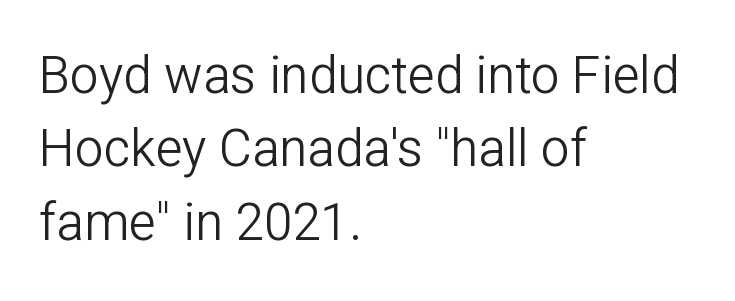
{"serif": "no", "italic": "no", "bold": "no", "weight": "light", "width": "normal", "stroke_contrast": "low", "x_height": "medium", "monospaced": "no", "underline": "no", "align": "left", "line_spacing": "normal", "line_spacing_ratio": 1.44, "letter_spacing": "normal", "letter_spacing_em": 0.0, "glyph_px": 51}
